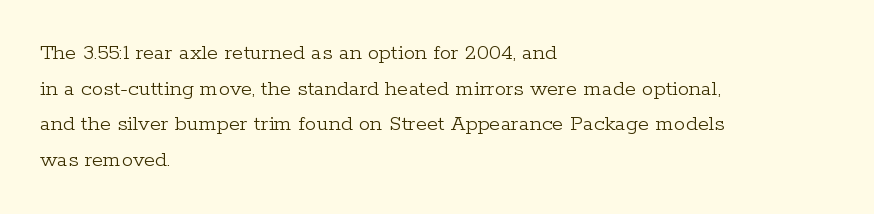
The image shows 23 px text type, upright; set left-aligned, normal line spacing (1.55x), normal letter spacing, not underlined.
